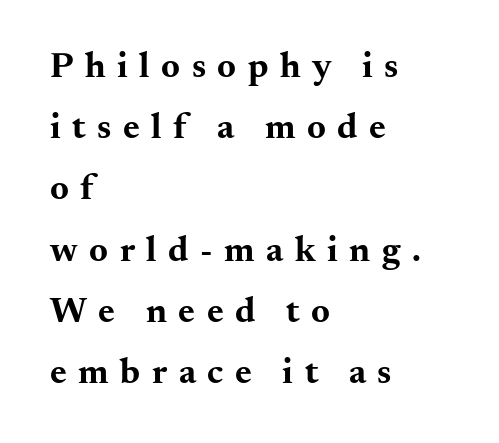
The image shows 36 px bold, wide serif type, upright; set left-aligned, normal line spacing (1.7x), unusually wide letter spacing (+0.32 em), not underlined; medium stroke contrast and a small x-height.
